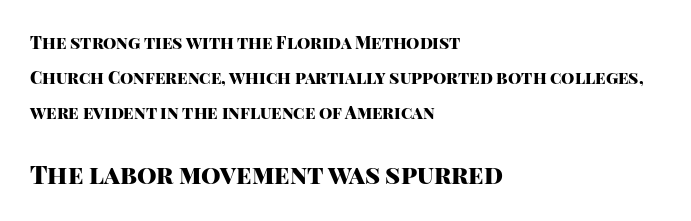
Q: Is the text bold? A: Yes.
Q: Is the text italic (slanted)? A: No, it is upright.
Q: Is the text underlined? A: No.
Q: How is the paragraph aligned? A: Left-aligned.
Q: Is the spacing between letters normal or unusually wide? A: Normal.
Q: Is the spacing between lines tight, normal or loose? A: Loose.
Q: Which block of text is set in a larger size, the first (top) or the second (bottom)? A: The second (bottom) one.
